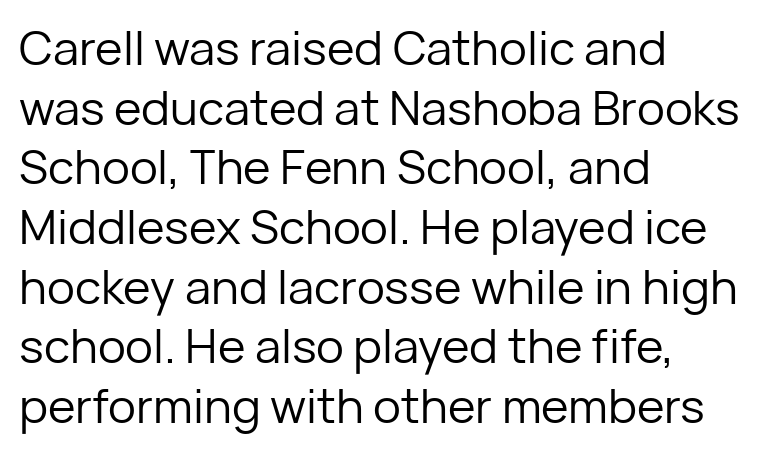
Q: Is the text bold? A: No.
Q: Is the text italic (slanted)? A: No, it is upright.
Q: Is the typeface a serif or a sans-serif typeface? A: Sans-serif.
Q: Is the text underlined? A: No.
Q: How is the paragraph aligned? A: Left-aligned.
Q: Is the spacing between letters normal or unusually wide? A: Normal.
Q: Is the spacing between lines tight, normal or loose? A: Normal.
Q: Width (condensed, normal, or wide)? A: Normal.
Q: Stroke contrast? A: Low.
Q: x-height? A: Medium.
Q: Monospaced? A: No.
